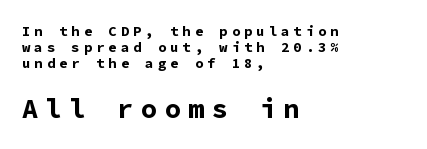
Q: Is the text bold? A: Yes.
Q: Is the text italic (slanted)? A: No, it is upright.
Q: Is the text underlined? A: No.
Q: How is the paragraph aligned? A: Left-aligned.
Q: Is the spacing between letters normal or unusually wide? A: Unusually wide.
Q: Is the spacing between lines tight, normal or loose? A: Tight.
Q: Which block of text is set in a larger size, the first (top) or the second (bottom)? A: The second (bottom) one.
